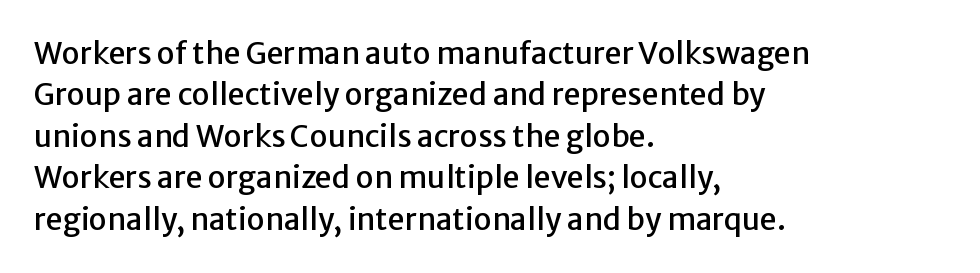
Q: Is the text italic (slanted)? A: No, it is upright.
Q: Is the typeface a serif or a sans-serif typeface? A: Sans-serif.
Q: Is the text underlined? A: No.
Q: How is the paragraph aligned? A: Left-aligned.
Q: Is the spacing between letters normal or unusually wide? A: Normal.
Q: Is the spacing between lines tight, normal or loose? A: Normal.
Q: Width (condensed, normal, or wide)? A: Normal.
Q: Stroke contrast? A: Low.
Q: x-height? A: Medium.
Q: Monospaced? A: No.
